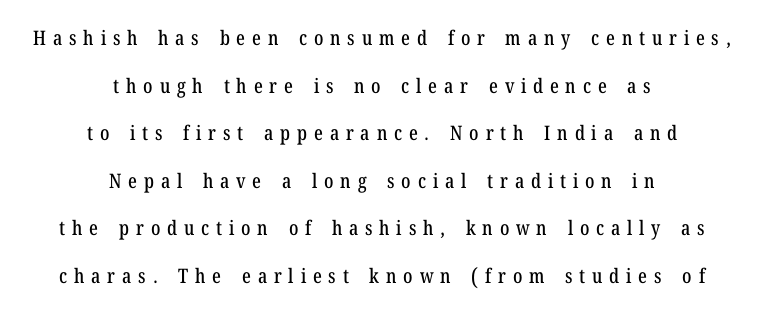
The image shows 20 px text type, upright; set centered, loose line spacing (2.38x), unusually wide letter spacing (+0.34 em), not underlined.
